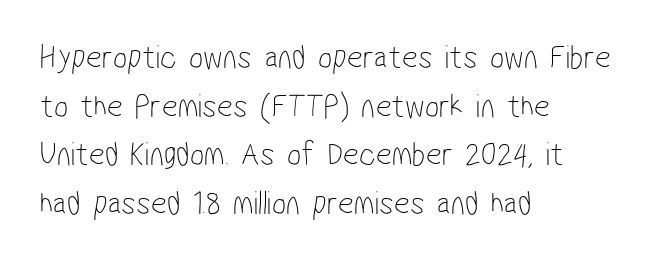
This reads as an unemphasized weight, regular at the heaviest. Nobody touched the tracking dial on this one. Is this a fixed-width face? No — the glyphs have proportional, varying widths. Casual observation: everything's shoved over to the left.
